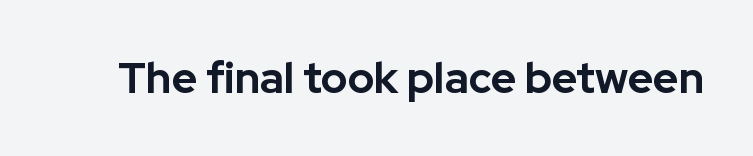
I'd call this a sans setting — the letters go barefoot. It's the straight-up-and-down kind of type. This rendering leaves character spacing at its baseline value. The face used here is proportionally spaced, like ordinary book or web type. Heft: maximum for text — a bold. Clear beneath every line of the passage.
